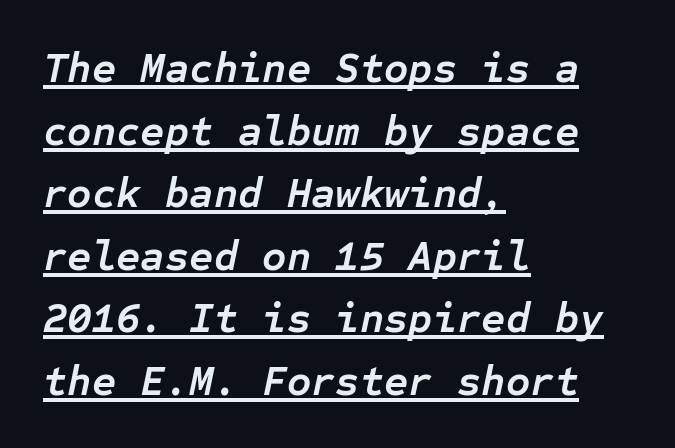
{"italic": "yes", "lean": "right", "slant_degrees": 12, "bold": "yes", "weight": "semibold", "width": "normal", "stroke_contrast": "low", "x_height": "medium", "monospaced": "yes", "underline": "yes", "align": "left", "line_spacing": "normal", "line_spacing_ratio": 1.49, "letter_spacing": "normal", "letter_spacing_em": 0.0, "glyph_px": 42}
